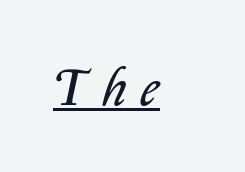
{"italic": "yes", "lean": "right", "slant_degrees": 14, "bold": "no", "weight": "regular", "width": "normal", "stroke_contrast": "low", "x_height": "medium", "monospaced": "no", "underline": "yes", "letter_spacing": "wide", "letter_spacing_em": 0.27, "glyph_px": 54}
